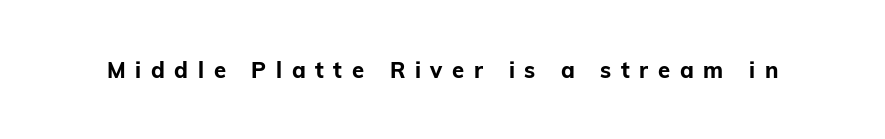
This is the regular roman posture of the typeface. A bare baseline throughout the passage. Thick stems and heavy bowls — unmistakably bold. These lines have a slow, spaced-out rhythm from letter to letter.
